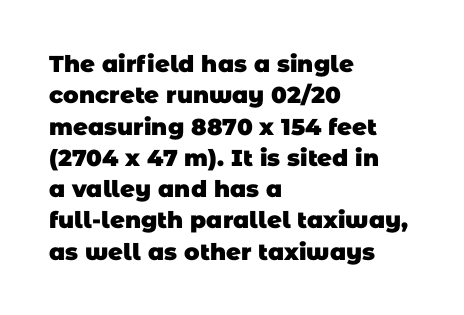
The image shows 23 px bold type; set left-aligned, normal line spacing (1.36x), normal letter spacing, not underlined.
